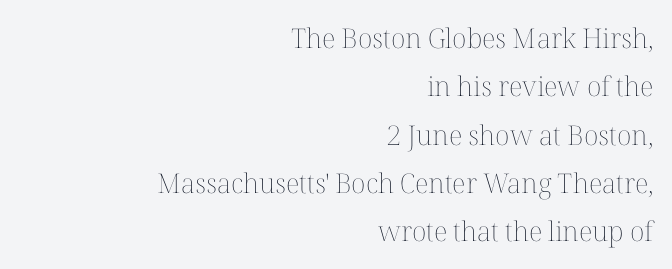
The face looks like a standard text weight, possibly lighter. The passage shown is not underscored anywhere. Posture: upright roman. Compared with typical body copy, the letter spacing here is the same. If you drew a ruler down the right edge, every line would touch it.
